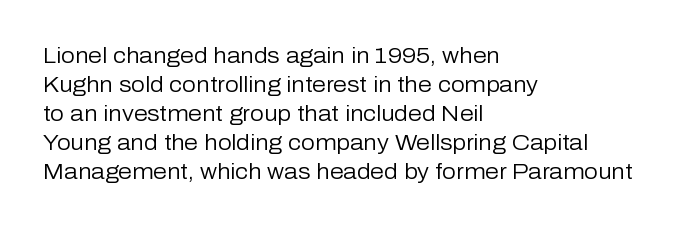
The image shows 22 px text type, upright; set left-aligned, normal line spacing (1.32x), normal letter spacing, not underlined.
